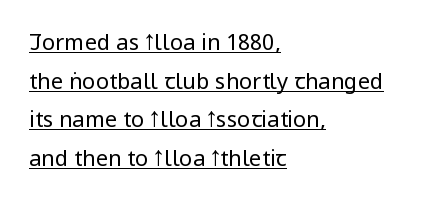
A typographer would call this underscored text. The font is comparable to plain body text, perhaps lighter. The setting favours the left margin, as ordinary paragraphs usually do. Vertical strokes here are truly vertical. The line texture is even and compact thanks to regular tracking.
